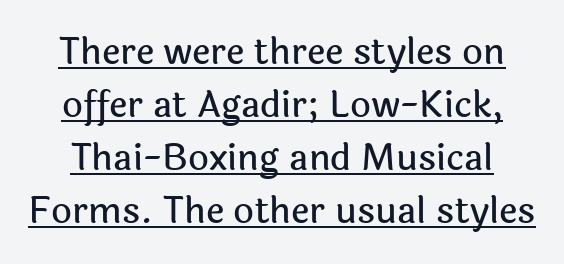
Vertical strokes here are truly vertical. You could not count columns in this text — the font is proportionally spaced. In terms of leading, this rendering sits right in the middle. Looks like someone drew a line under every word here. Unlike a traditional serif, this face leaves its strokes unadorned.
